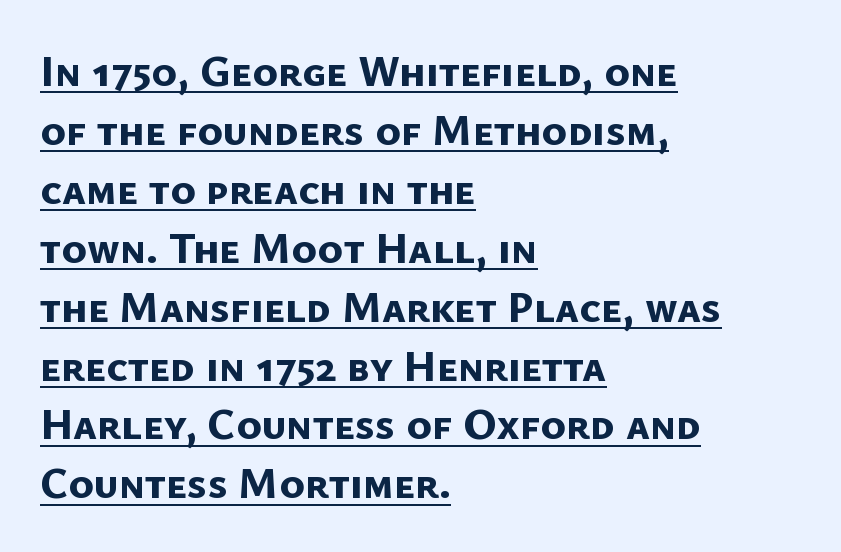
Students, observe: this is what conventionally led text looks like. The characters look thick and weighty, a clear bold. These lines are composed in type without serifs. This sample uses plain, unmodified letter spacing. Is the block centered? No — it sits flush against the left margin. Somebody hit Ctrl+U on this one — the words are underlined.
